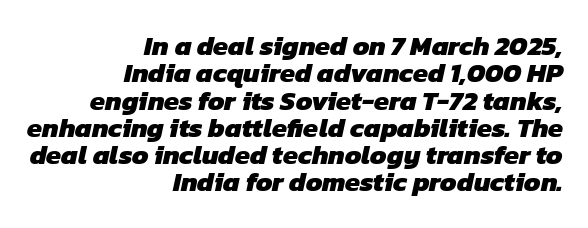
The image shows 27 px bold type; set right-aligned, tight line spacing (1.01x), normal letter spacing, not underlined.
